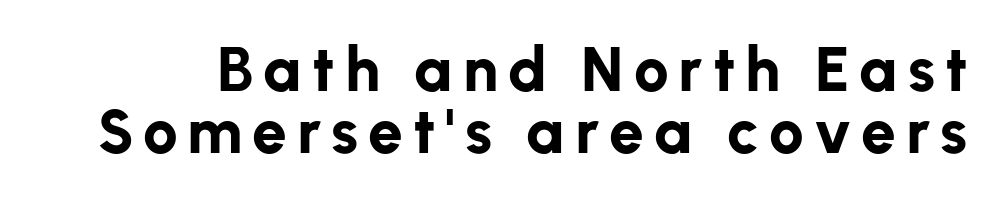
Q: Is the text bold? A: Yes.
Q: Is the text italic (slanted)? A: No, it is upright.
Q: Is the typeface a serif or a sans-serif typeface? A: Sans-serif.
Q: Is the text underlined? A: No.
Q: Is the spacing between lines tight, normal or loose? A: Tight.
Q: Width (condensed, normal, or wide)? A: Normal.
Q: Stroke contrast? A: Low.
Q: x-height? A: Medium.
Q: Monospaced? A: No.
